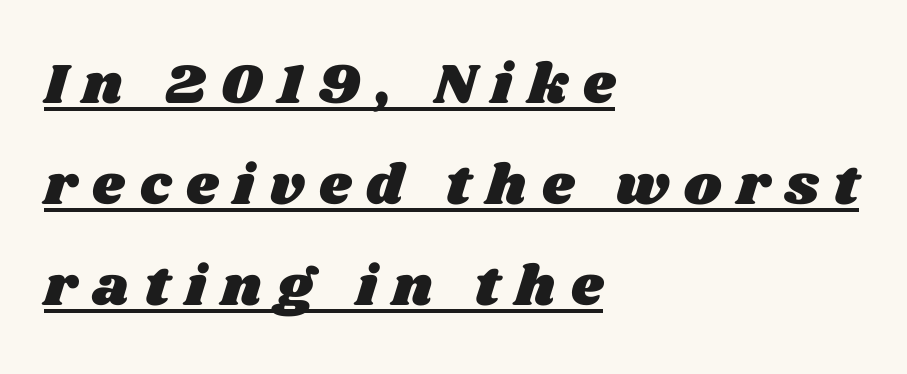
The image shows 57 px wide type; set left-aligned, line spacing 1.77x, unusually wide letter spacing (+0.27 em), underlined; medium stroke contrast and a large x-height.
